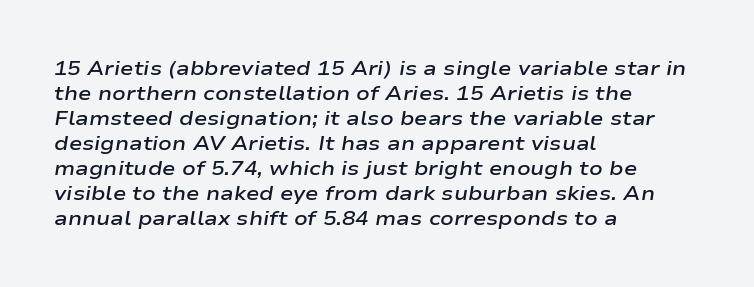
{"italic": "yes", "lean": "right", "slant_degrees": 9, "bold": "semi", "underline": "no", "align": "left", "line_spacing": "normal", "line_spacing_ratio": 1.25, "letter_spacing": "normal", "letter_spacing_em": 0.0, "glyph_px": 20}
